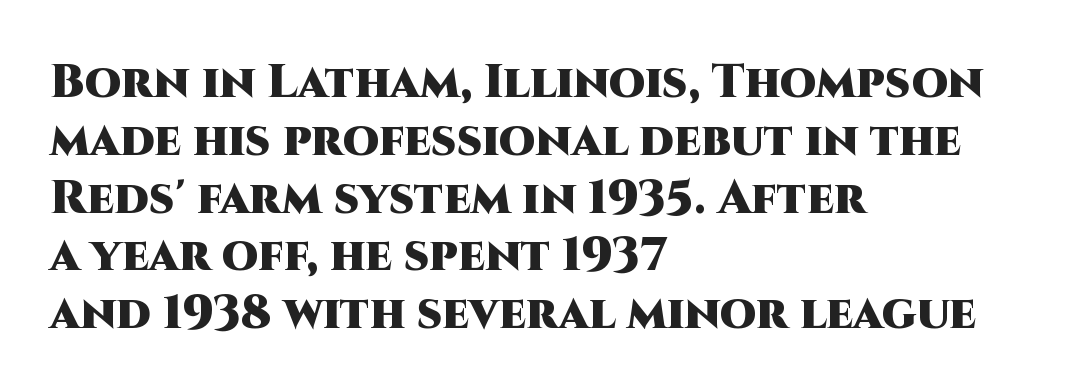
The image shows 47 px heavy sans-serif type, upright; set left-aligned, line spacing 1.23x, normal letter spacing, not underlined; high stroke contrast and a large x-height.
